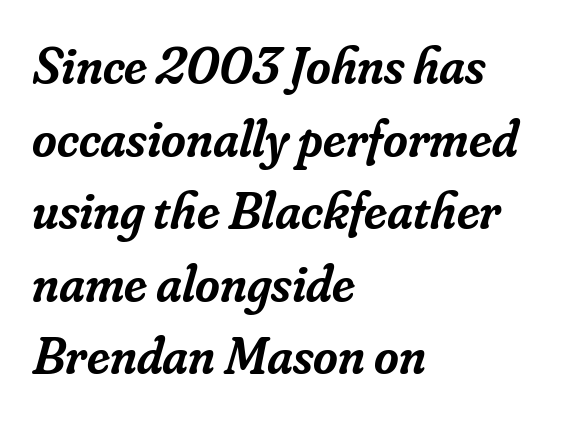
The image shows 53 px semibold serif type, italic (leaning right); set left-aligned, normal line spacing (1.37x), normal letter spacing, not underlined; low stroke contrast and a small x-height.
